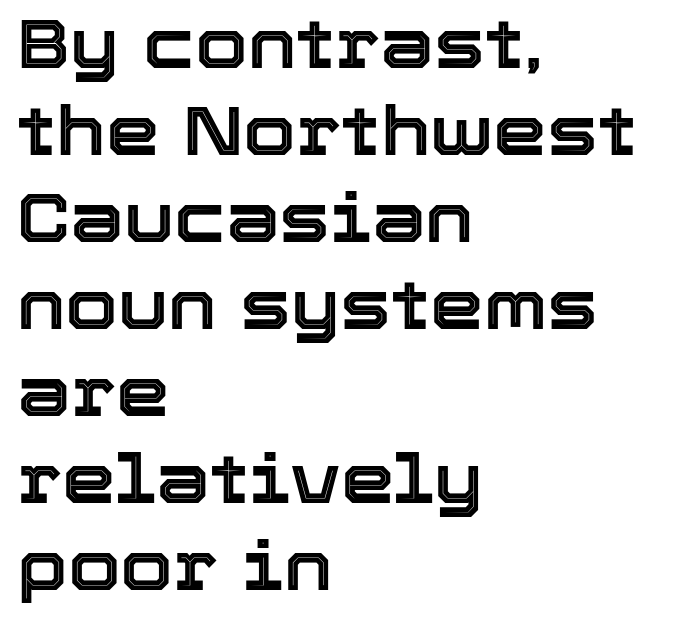
{"italic": "no", "width": "normal", "x_height": "medium", "monospaced": "no", "underline": "no", "align": "left", "line_spacing": "normal", "line_spacing_ratio": 1.28, "letter_spacing": "normal", "letter_spacing_em": 0.0, "glyph_px": 68}
